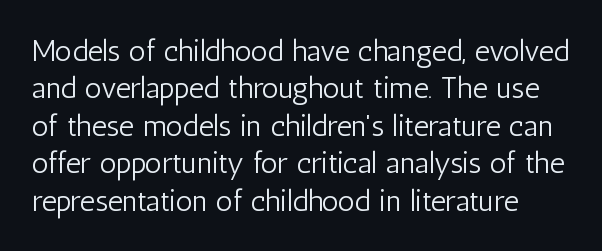
{"serif": "no", "italic": "no", "bold": "no", "weight": "light", "width": "condensed", "stroke_contrast": "low", "x_height": "medium", "monospaced": "no", "underline": "no", "line_spacing": "normal", "line_spacing_ratio": 1.25, "letter_spacing": "normal", "letter_spacing_em": 0.0, "glyph_px": 30}
